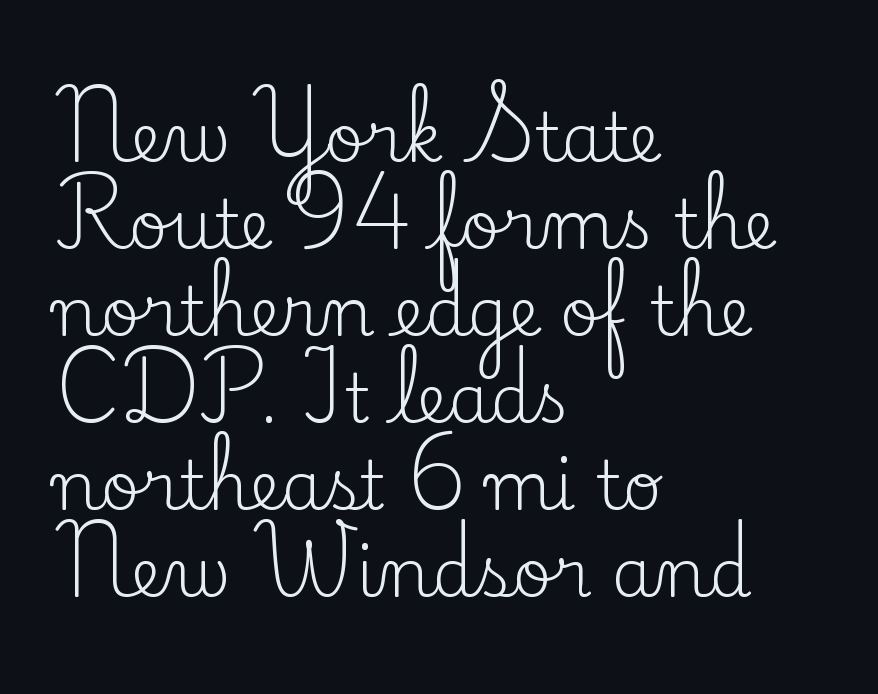
{"italic": "no", "bold": "no", "weight": "regular", "width": "normal", "stroke_contrast": "low", "x_height": "small", "monospaced": "no", "underline": "no", "align": "left", "line_spacing": "normal", "line_spacing_ratio": 1.3, "letter_spacing": "normal", "letter_spacing_em": 0.0, "glyph_px": 67}
